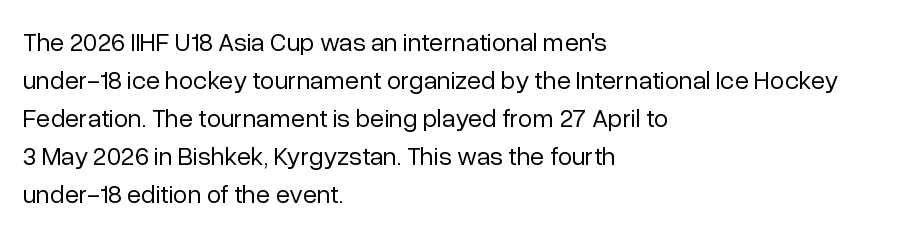
The image shows 26 px text type, upright; set left-aligned, normal line spacing (1.46x), normal letter spacing, not underlined.
